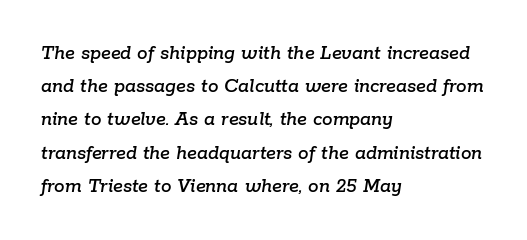
Q: Is the text italic (slanted)? A: Yes, it leans right by about 9 degrees.
Q: Is the text underlined? A: No.
Q: How is the paragraph aligned? A: Left-aligned.
Q: Is the spacing between letters normal or unusually wide? A: Normal.
Q: Is the spacing between lines tight, normal or loose? A: Normal.
